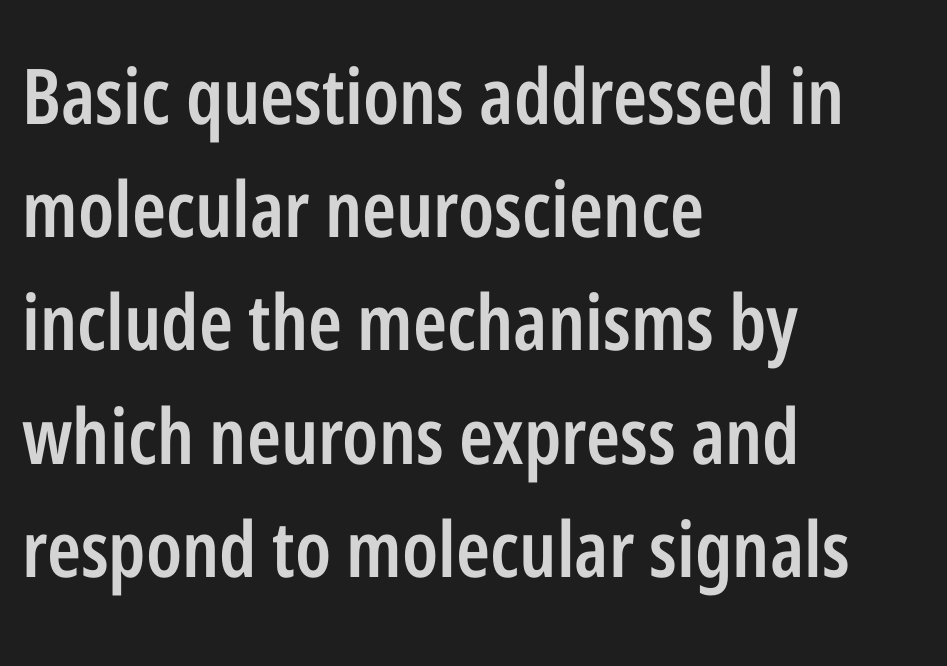
Firm but not heavy-handed strokes: this text is semibold. Look at the tracking — it's just the regular setting, nothing added. This is sans-serif lettering, the kind often seen on screens and signage. Check the space under the baseline: it is left empty.
